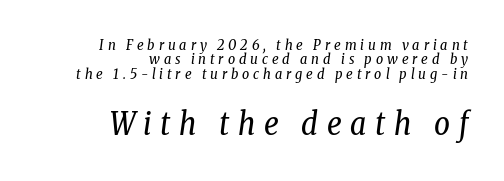
Q: Is the text bold? A: No.
Q: Is the text italic (slanted)? A: Yes, it leans right by about 8 degrees.
Q: Is the typeface a serif or a sans-serif typeface? A: Serif.
Q: Is the text underlined? A: No.
Q: How is the paragraph aligned? A: Right-aligned.
Q: Is the spacing between letters normal or unusually wide? A: Unusually wide.
Q: Is the spacing between lines tight, normal or loose? A: Tight.
Q: Which block of text is set in a larger size, the first (top) or the second (bottom)? A: The second (bottom) one.
Q: Width (condensed, normal, or wide)? A: Condensed.
Q: Stroke contrast? A: Low.
Q: x-height? A: Medium.
Q: Monospaced? A: No.
